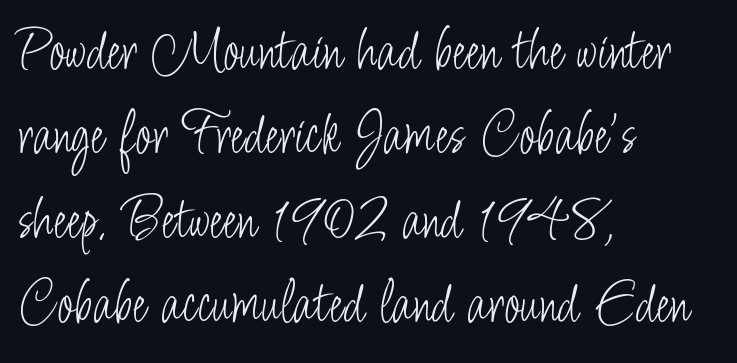
The image shows 62 px light, condensed sans-serif type; set left-aligned, normal line spacing (1.36x), normal letter spacing, not underlined; low stroke contrast and a small x-height.
